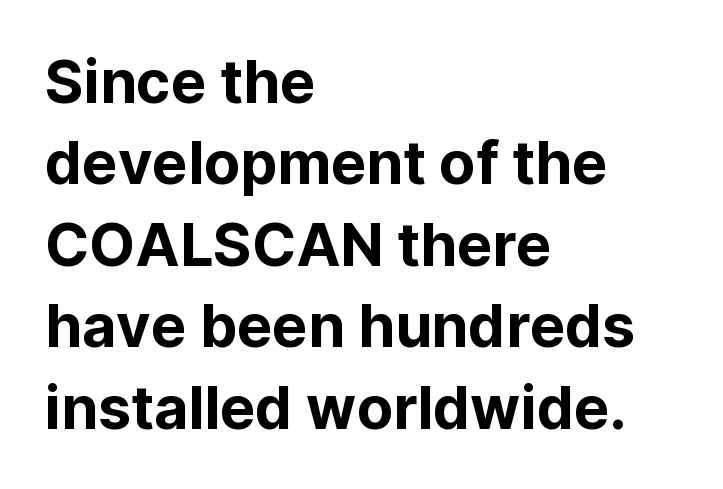
The image shows 59 px sans-serif type, upright; set left-aligned, normal line spacing (1.38x), normal letter spacing, not underlined; low stroke contrast and a medium x-height.
